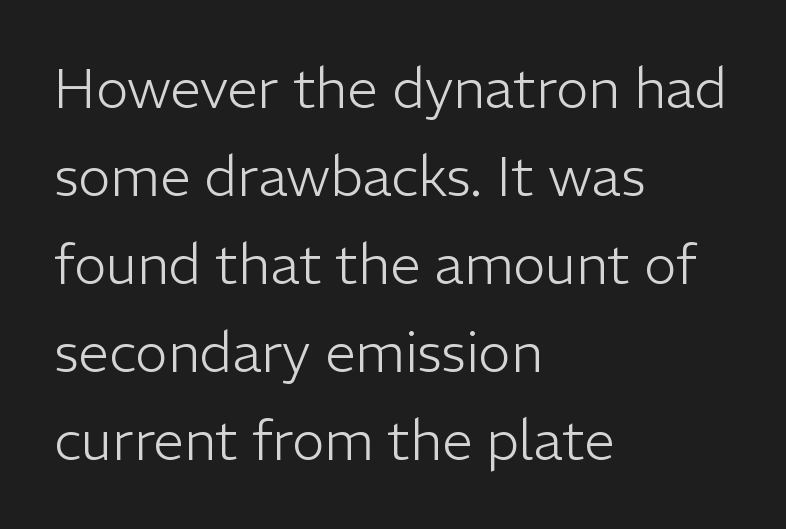
Honestly, the letter spacing is just normal — you wouldn't notice it. The font family rendered here belongs to the sans-serif group. You could not count columns in this text — the font is proportionally spaced. The baseline area is clear. Summary of vertical rhythm: regular, with standard interline spacing.
